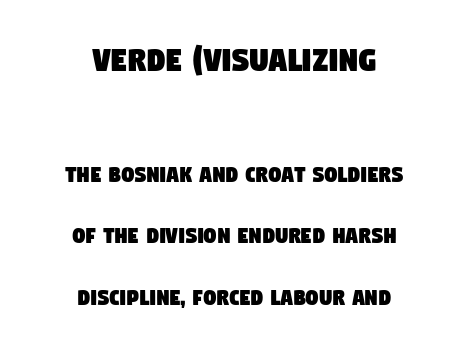
Think of a printed novel: that variable character pitch is what you see here. These lines are centered, leaving both edges ragged. Type without underlining. This layout puts the oversized block above and the modest block below. Words appear dense and cohesive because spacing is normal.
